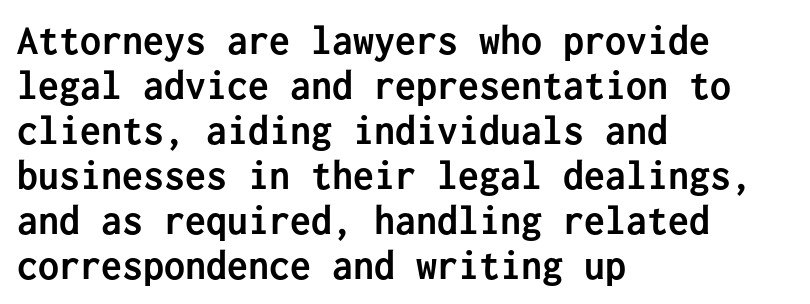
These lines huddle together more closely than default settings would place them. The passage shown is typed in a monospace face where columns stay perfectly aligned. Typeset ragged right — the left edge is the straight one. Bare-footed words on every line. Heavy-handed strokes throughout: this text is bold.
